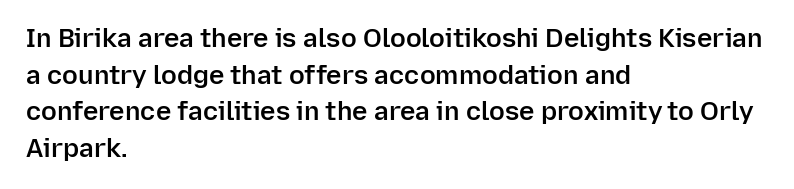
{"italic": "no", "bold": "semi", "underline": "no", "align": "left", "line_spacing": "normal", "line_spacing_ratio": 1.41, "letter_spacing": "normal", "letter_spacing_em": 0.0, "glyph_px": 26}
